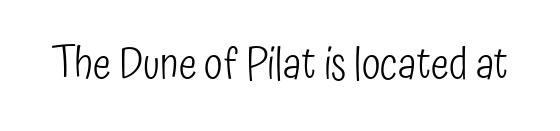
Descender tails drop into unmarked territory. A typesetter would call this proportional, since set widths differ per character. The lettering holds an erect, upright posture throughout. The typeface chosen for these lines omits serifs. Ink coverage per letter is moderate at most.
